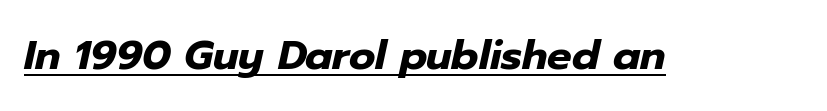
Spacing verdict: proportional, widths tailored to each character. Does the weight exceed regular? Yes, all the way to bold. You could call the tracking neutral — neither tight nor loose. When letters slant like this, we call the style italic.
